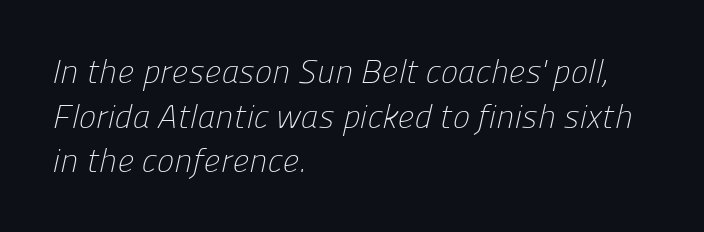
The font family rendered here belongs to the sans-serif group. Between one letter and the next there's only the usual sliver of space. The font is comparable to plain body text, perhaps lighter. Descender tails drop into unmarked territory. Horizontally, the lines are justified to the leading edge only.
